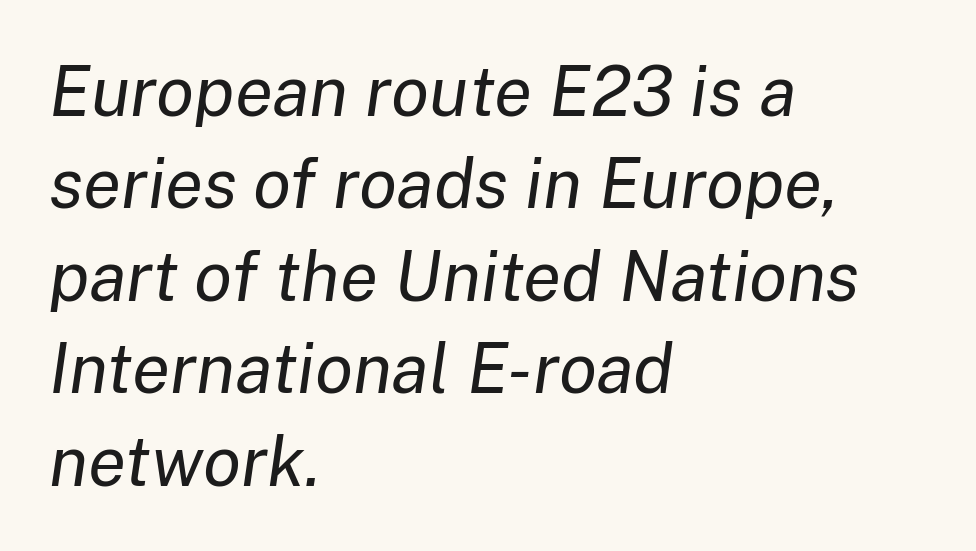
The image shows 70 px regular-weight type, italic (leaning right); set left-aligned, normal line spacing (1.32x), normal letter spacing, not underlined; low stroke contrast and a medium x-height.
